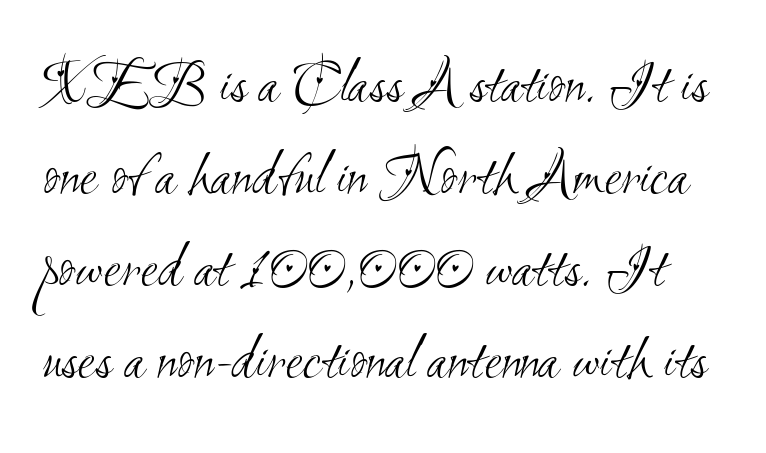
Honestly, the letter spacing is just normal — you wouldn't notice it. Check where the strokes stop: nothing finishes them off — pure sans. This sample keeps an unexceptional amount of space between lines. Here the designer chose a conventional face with non-uniform glyph widths.
